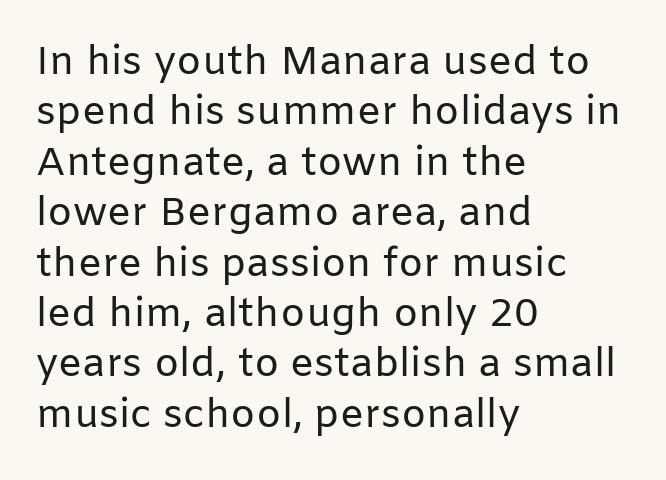
The image shows 40 px regular-weight sans-serif type, upright; set left-aligned, normal line spacing (1.26x), normal letter spacing, not underlined; low stroke contrast and a medium x-height.
